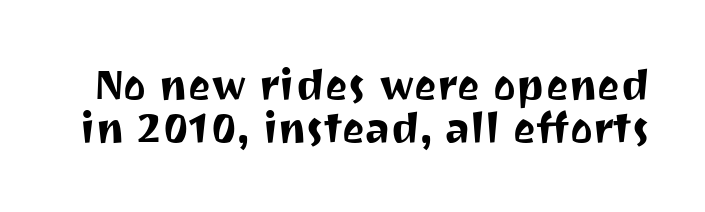
The font's upright variant was chosen for this text. Examine the stroke ends and you'll find no serifs. Does the leading feel generous? Not at all — it's pinched. Each row of text sits above clean, open space.
